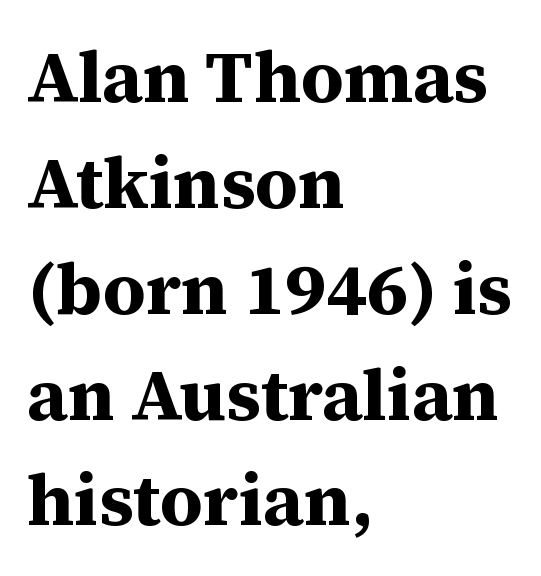
Q: Is the text bold? A: Yes.
Q: Is the text italic (slanted)? A: No, it is upright.
Q: Is the typeface a serif or a sans-serif typeface? A: Serif.
Q: Is the text underlined? A: No.
Q: How is the paragraph aligned? A: Left-aligned.
Q: Is the spacing between letters normal or unusually wide? A: Normal.
Q: Is the spacing between lines tight, normal or loose? A: Normal.
Q: Width (condensed, normal, or wide)? A: Normal.
Q: Stroke contrast? A: Medium.
Q: x-height? A: Medium.
Q: Monospaced? A: No.
